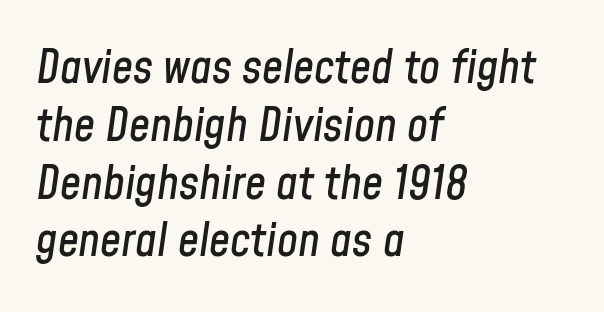
Q: Is the text italic (slanted)? A: Yes, it leans right by about 8 degrees.
Q: Is the text underlined? A: No.
Q: How is the paragraph aligned? A: Left-aligned.
Q: Is the spacing between letters normal or unusually wide? A: Normal.
Q: Width (condensed, normal, or wide)? A: Condensed.
Q: Stroke contrast? A: Low.
Q: x-height? A: Medium.
Q: Monospaced? A: No.
